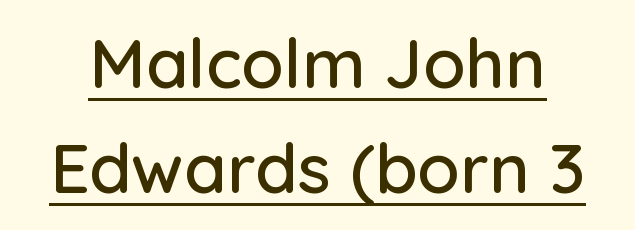
{"serif": "no", "italic": "no", "width": "normal", "stroke_contrast": "low", "x_height": "medium", "monospaced": "no", "underline": "yes", "line_spacing": "normal", "line_spacing_ratio": 1.52, "letter_spacing": "normal", "letter_spacing_em": 0.0, "glyph_px": 69}
